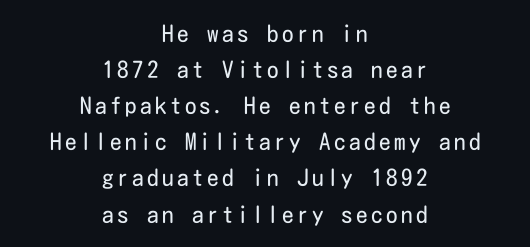
A typesetter would call this leading conventional body-copy spacing. The glyphs are unaccompanied by any horizontal stroke below them. Stroke thickness stays within the range of a standard reading face or lighter. A centered setting, common on invitations and titles, is used for this passage.
